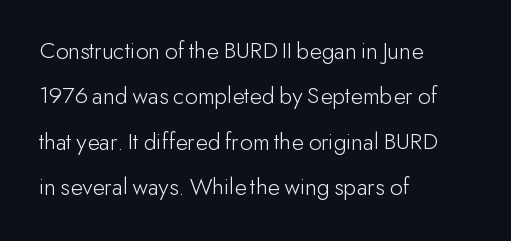
Q: Is the text bold? A: No.
Q: Is the text italic (slanted)? A: No, it is upright.
Q: Is the text underlined? A: No.
Q: How is the paragraph aligned? A: Left-aligned.
Q: Is the spacing between letters normal or unusually wide? A: Normal.
